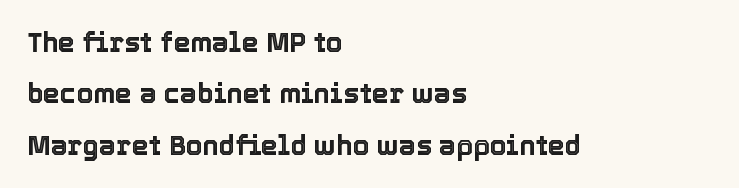
Upright lettering throughout. The designer dialed line spacing up above the default. Inter-character spacing is left at the font's built-in metrics. Layout note: lines flush left. Each row of text sits above clean, open space.
